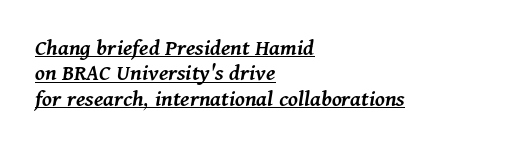
The passage shown is semibold, sitting just below true bold. The rendering anchors every line to the left-hand side. Underline: present. Designer's note — italics engaged. Students, note that the glyphs here touch the page at normal intervals.
